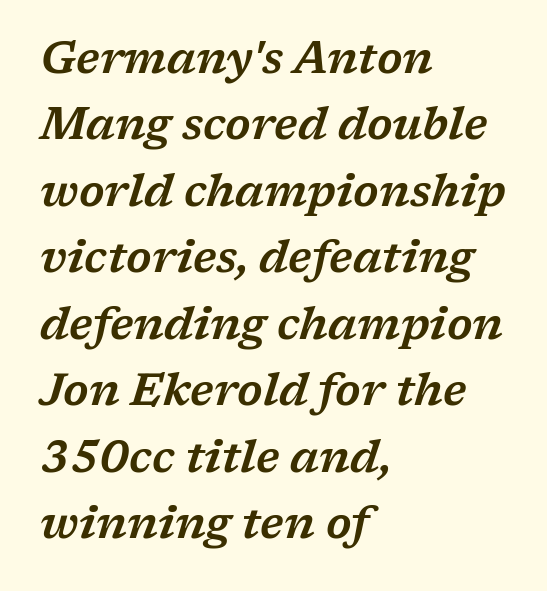
Q: Is the text italic (slanted)? A: Yes, it leans right by about 17 degrees.
Q: Is the typeface a serif or a sans-serif typeface? A: Serif.
Q: Is the text underlined? A: No.
Q: How is the paragraph aligned? A: Left-aligned.
Q: Is the spacing between letters normal or unusually wide? A: Normal.
Q: Is the spacing between lines tight, normal or loose? A: Normal.
Q: Width (condensed, normal, or wide)? A: Wide.
Q: Stroke contrast? A: Low.
Q: x-height? A: Medium.
Q: Monospaced? A: No.
